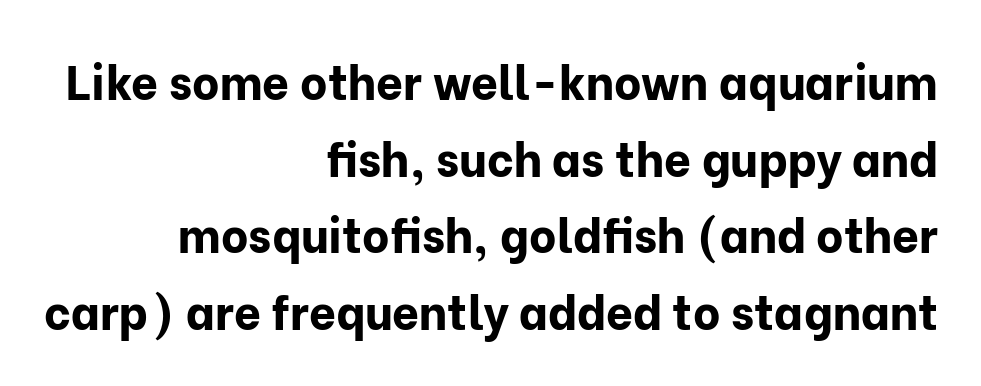
The image shows 47 px bold sans-serif type, upright; set right-aligned, normal line spacing (1.63x), normal letter spacing, not underlined; low stroke contrast and a medium x-height.
